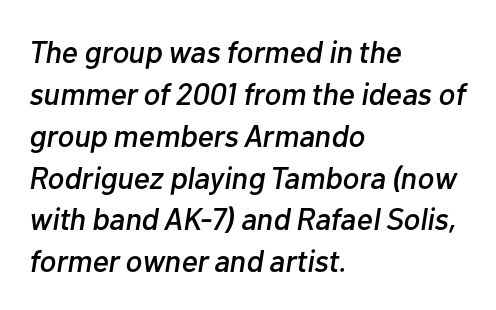
Horizontally, the lines are justified to the leading edge only. The leading is moderate, giving the passage an even texture. Type without underlining. Characters follow at the spacing the type designer built in.
